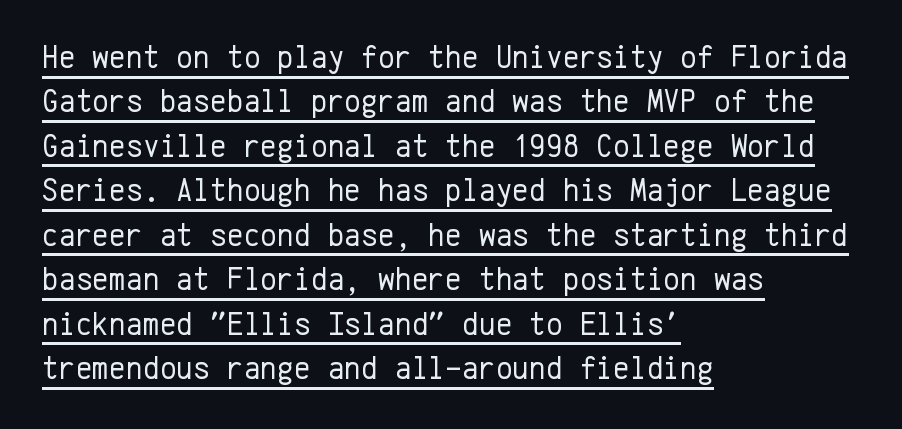
A typesetter would call this monospace, since all characters share one set width. Students, observe the line beneath the letters — that is underlining. The ragged edge is on the right, which tells us the setting is flush left. No extra tracking has been applied to these lines. The designer went with a sans here, leaving each stem footless. Is this a heavy cut? Hardly; it is regular or lighter.
